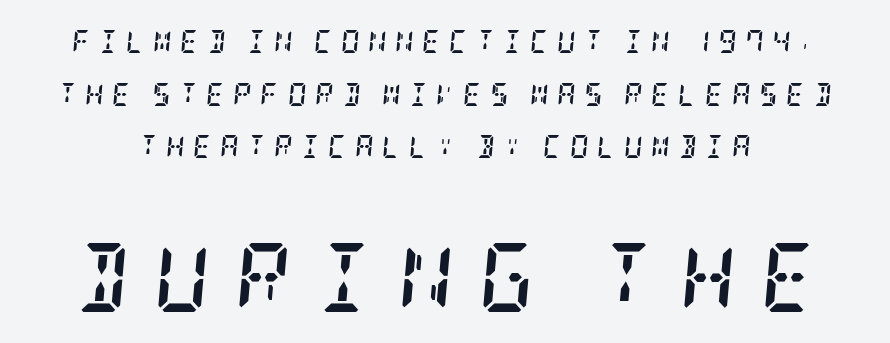
{"serif": "yes", "italic": "yes", "lean": "right", "slant_degrees": 5, "bold": "yes", "weight": "semibold", "width": "condensed", "stroke_contrast": "low", "x_height": "large", "underline": "no", "line_spacing": "loose", "line_spacing_ratio": 2.29, "letter_spacing": "wide", "letter_spacing_em": 0.36, "larger_block": "second", "size_ratio": 3.0, "glyph_px": 69}
